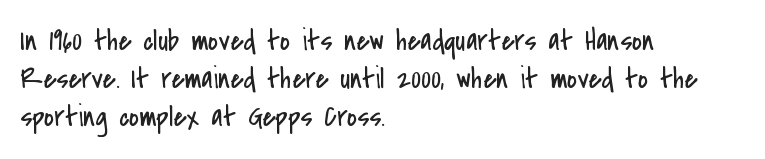
Q: Is the text bold? A: No.
Q: Is the text italic (slanted)? A: No, it is upright.
Q: Is the typeface a serif or a sans-serif typeface? A: Sans-serif.
Q: Is the text underlined? A: No.
Q: How is the paragraph aligned? A: Left-aligned.
Q: Is the spacing between letters normal or unusually wide? A: Normal.
Q: Is the spacing between lines tight, normal or loose? A: Normal.
Q: Width (condensed, normal, or wide)? A: Condensed.
Q: Stroke contrast? A: Low.
Q: x-height? A: Small.
Q: Monospaced? A: No.
